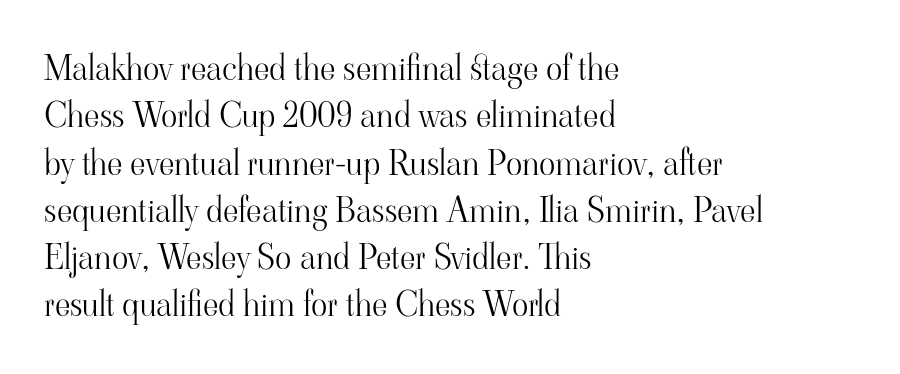
Looks like regular typesetting: each glyph gets only the width it needs. Bold? No — there's no thickening of the strokes. Successive baselines arrive at the customary interval. All the whitespace from short lines collects on the right. Posture: upright roman. You can tell from the footed stems that serif type was used.
